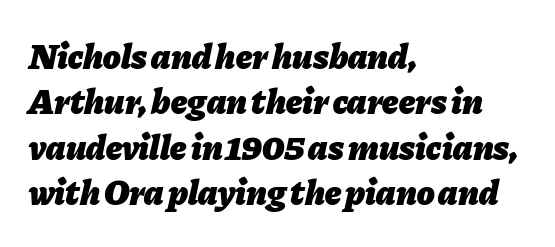
The image shows 36 px heavy type, italic (leaning right); set left-aligned, normal line spacing (1.26x), normal letter spacing, not underlined; low stroke contrast and a medium x-height.
